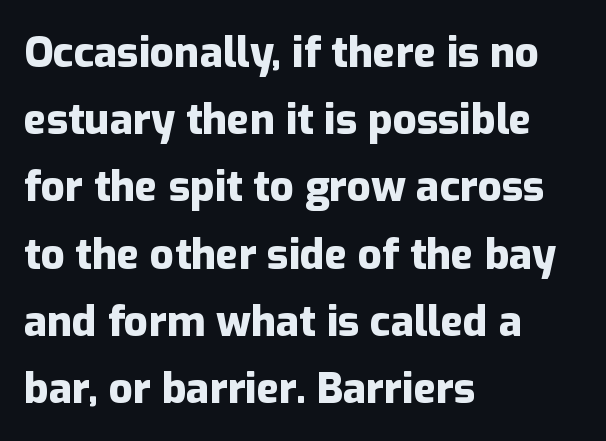
{"serif": "no", "italic": "no", "bold": "yes", "weight": "heavy", "width": "normal", "stroke_contrast": "low", "x_height": "medium", "monospaced": "no", "underline": "no", "align": "left", "line_spacing": "normal", "line_spacing_ratio": 1.6, "letter_spacing": "normal", "letter_spacing_em": 0.0, "glyph_px": 42}
